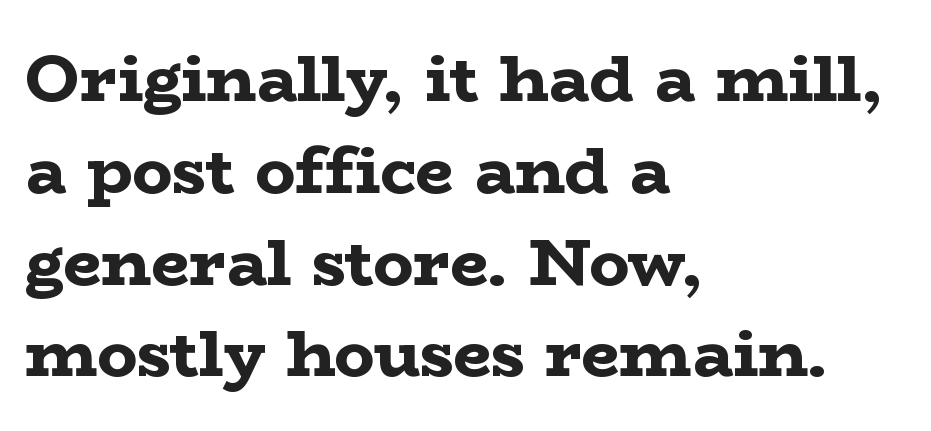
{"serif": "yes", "italic": "no", "bold": "yes", "weight": "bold", "width": "wide", "stroke_contrast": "low", "x_height": "medium", "monospaced": "no", "underline": "no", "align": "left", "line_spacing": "normal", "line_spacing_ratio": 1.37, "letter_spacing": "normal", "letter_spacing_em": 0.0, "glyph_px": 67}
